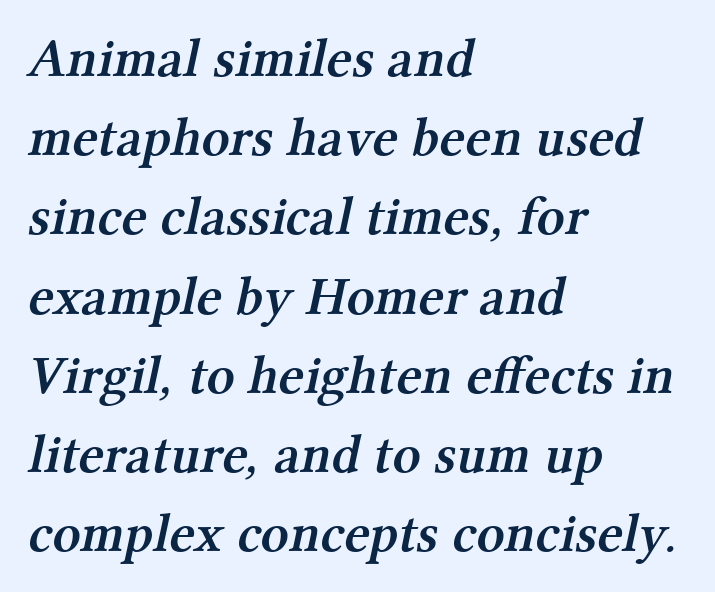
Q: Is the text bold? A: Semi-bold.
Q: Is the typeface a serif or a sans-serif typeface? A: Serif.
Q: Is the text underlined? A: No.
Q: How is the paragraph aligned? A: Left-aligned.
Q: Is the spacing between letters normal or unusually wide? A: Normal.
Q: Is the spacing between lines tight, normal or loose? A: Normal.
Q: Width (condensed, normal, or wide)? A: Normal.
Q: Stroke contrast? A: Medium.
Q: x-height? A: Medium.
Q: Monospaced? A: No.
